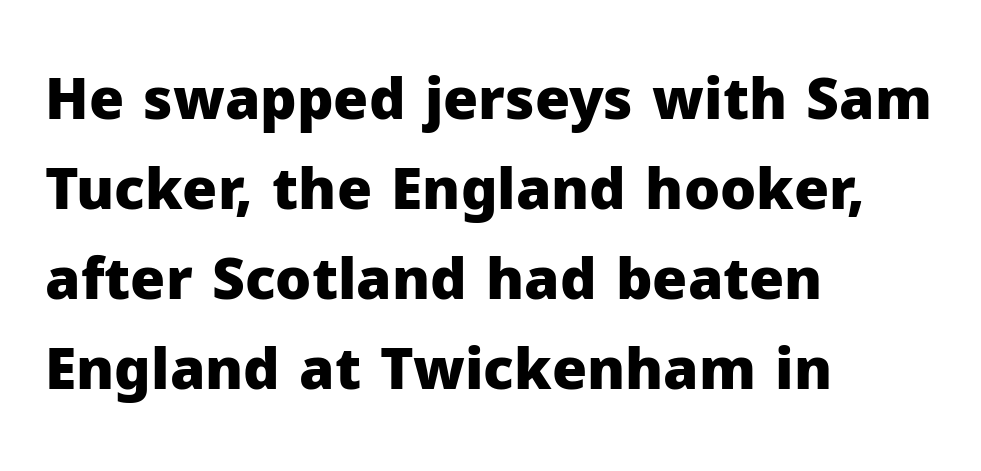
The image shows 57 px heavy sans-serif type, upright; set left-aligned, normal line spacing (1.58x), normal letter spacing, not underlined; low stroke contrast and a medium x-height.
